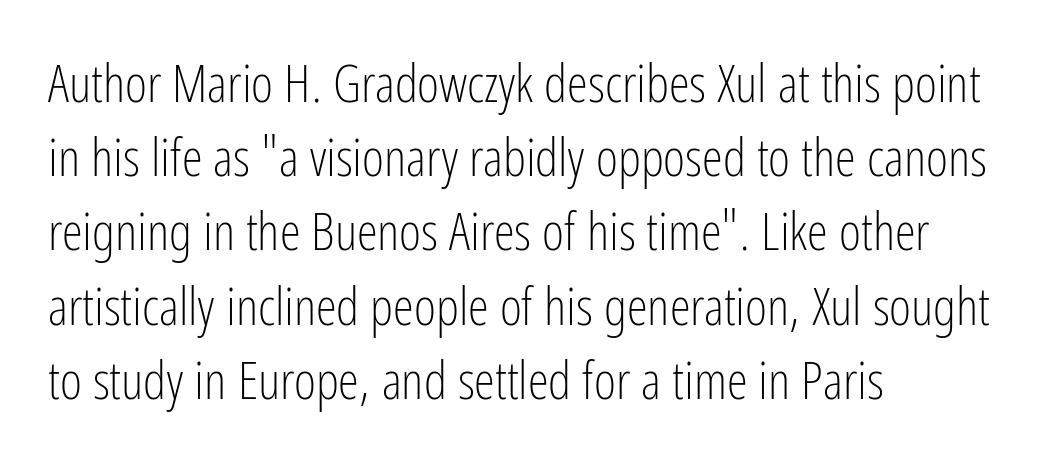
The image shows 53 px light, condensed sans-serif type, upright; set left-aligned, normal line spacing (1.4x), normal letter spacing, not underlined; low stroke contrast and a medium x-height.
